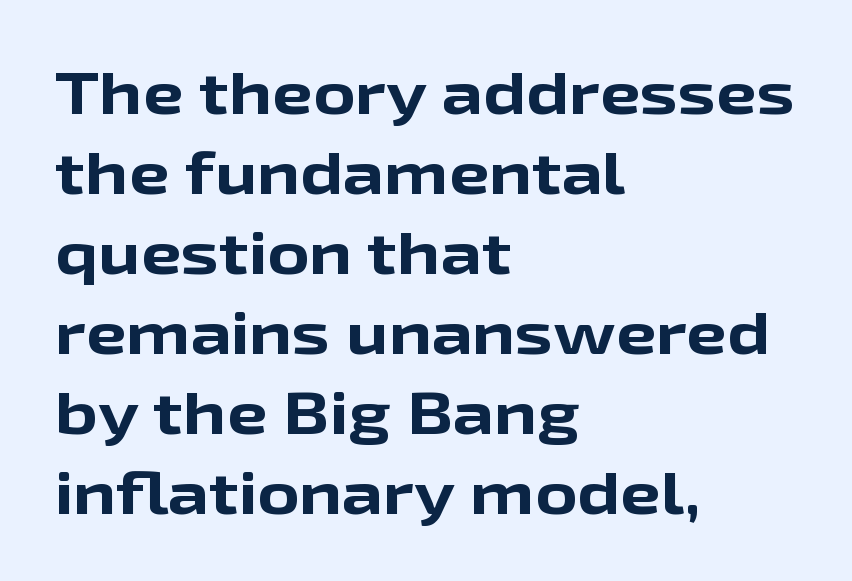
The image shows 58 px bold, wide sans-serif type, upright; set left-aligned, normal line spacing (1.38x), normal letter spacing, not underlined; low stroke contrast and a medium x-height.
